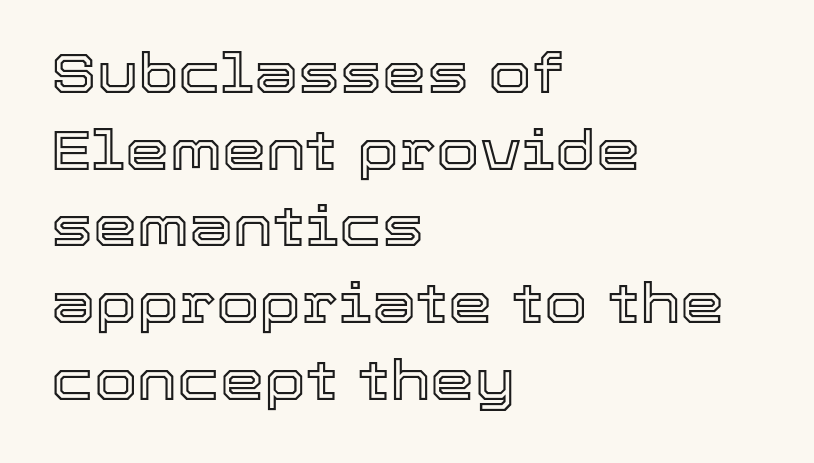
{"italic": "no", "width": "normal", "x_height": "medium", "monospaced": "no", "underline": "no", "align": "left", "line_spacing": "normal", "line_spacing_ratio": 1.37, "letter_spacing": "normal", "letter_spacing_em": 0.0, "glyph_px": 56}
